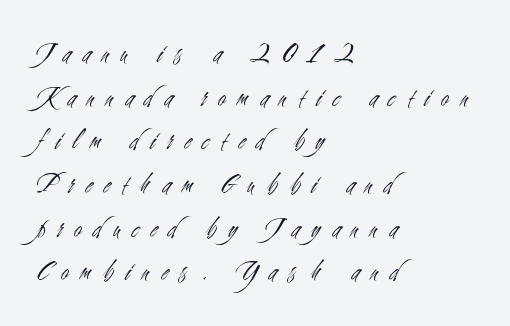
Q: Is the text bold? A: No.
Q: Is the text italic (slanted)? A: Yes.
Q: Is the typeface a serif or a sans-serif typeface? A: Sans-serif.
Q: Is the text underlined? A: No.
Q: How is the paragraph aligned? A: Left-aligned.
Q: Is the spacing between letters normal or unusually wide? A: Unusually wide.
Q: Is the spacing between lines tight, normal or loose? A: Normal.
Q: Width (condensed, normal, or wide)? A: Condensed.
Q: Stroke contrast? A: Medium.
Q: x-height? A: Small.
Q: Monospaced? A: No.
